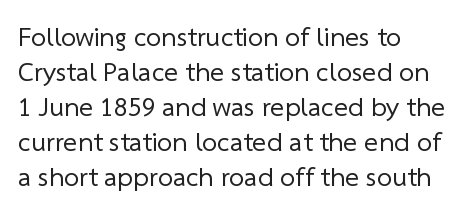
Leading: standard. Characters follow at the spacing the type designer built in. Where is the straight margin? On the left. A quiet, ordinary-to-light weight characterises the typeface. Decoration check: the copy has no underline.
